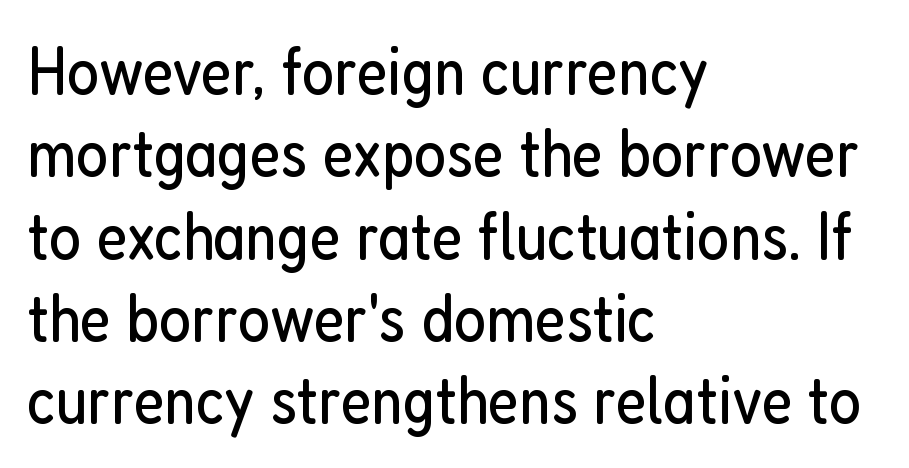
The image shows 68 px regular-weight, condensed sans-serif type, upright; set left-aligned, line spacing 1.21x, normal letter spacing, not underlined; low stroke contrast and a medium x-height.
